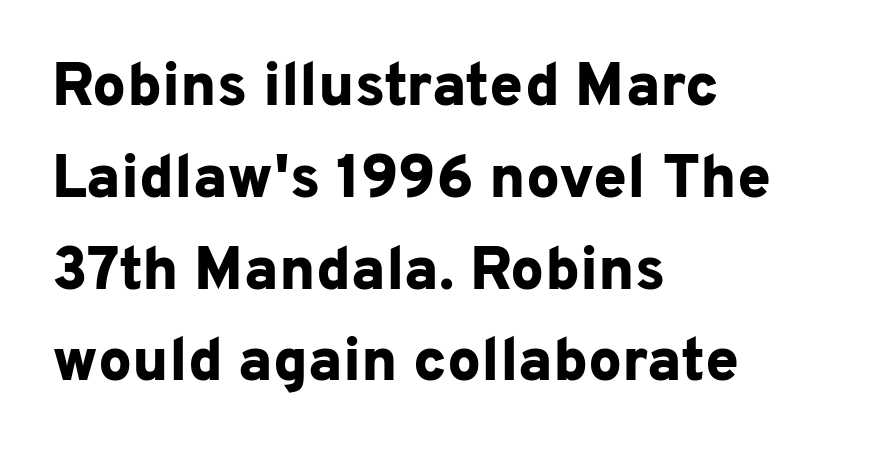
Nobody drew a line under any word here. Heft: maximum for text — a bold. Characters remain perfectly vertical along every line. Rows of type keep a routine distance in the vertical direction. The typeface chosen for these lines omits serifs.
